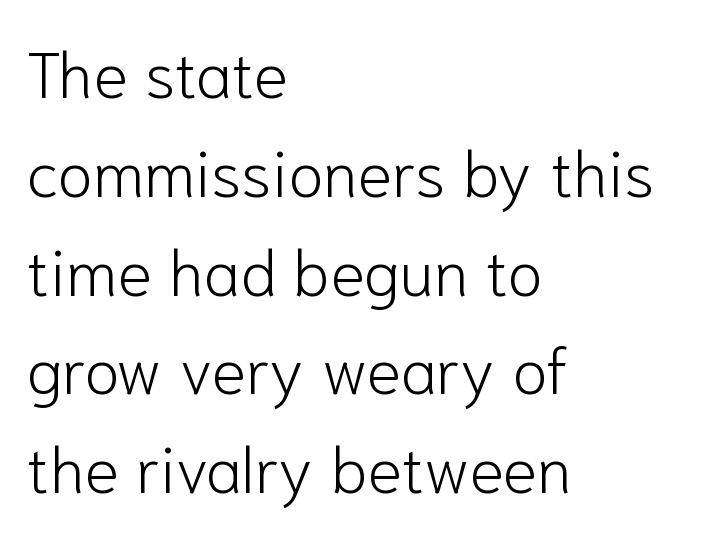
Q: Is the text bold? A: No.
Q: Is the text italic (slanted)? A: No, it is upright.
Q: Is the typeface a serif or a sans-serif typeface? A: Sans-serif.
Q: Is the text underlined? A: No.
Q: How is the paragraph aligned? A: Left-aligned.
Q: Is the spacing between letters normal or unusually wide? A: Normal.
Q: Is the spacing between lines tight, normal or loose? A: Normal.
Q: Width (condensed, normal, or wide)? A: Normal.
Q: Stroke contrast? A: Low.
Q: x-height? A: Medium.
Q: Monospaced? A: No.
